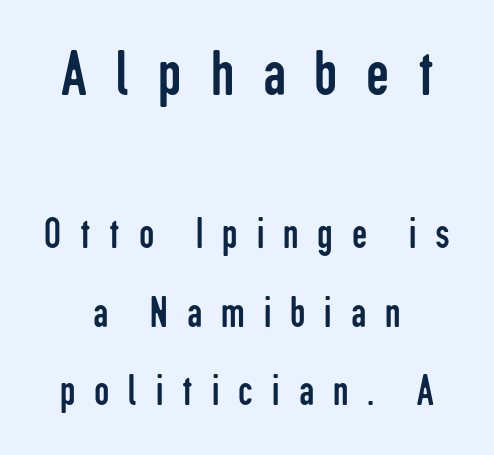
{"serif": "no", "italic": "no", "bold": "no", "weight": "regular", "width": "condensed", "stroke_contrast": "low", "x_height": "medium", "monospaced": "no", "underline": "no", "align": "center", "line_spacing_ratio": 1.82, "letter_spacing": "wide", "letter_spacing_em": 0.44, "larger_block": "first", "size_ratio": 1.51, "glyph_px": 65}
